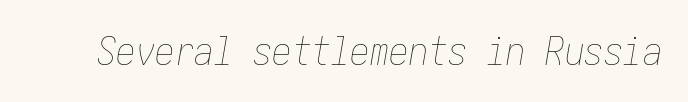
Letters rest on an invisible, unmarked baseline. Heaviness? Minimal to ordinary, like unemphasized prose. A typesetter would mark this as italic. The line texture is even and compact thanks to regular tracking.
